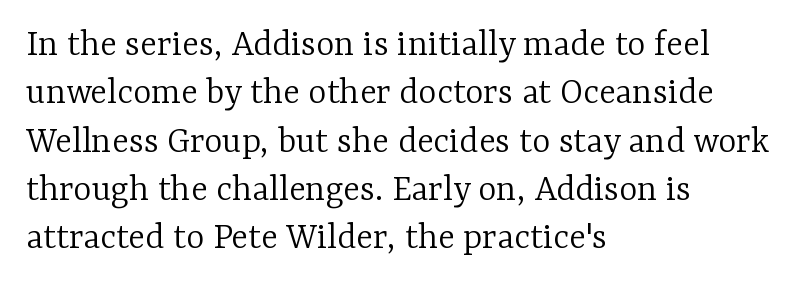
{"serif": "yes", "italic": "no", "bold": "no", "weight": "light", "width": "normal", "stroke_contrast": "low", "x_height": "medium", "monospaced": "no", "underline": "no", "align": "left", "line_spacing_ratio": 1.24, "letter_spacing": "normal", "letter_spacing_em": 0.0, "glyph_px": 39}
